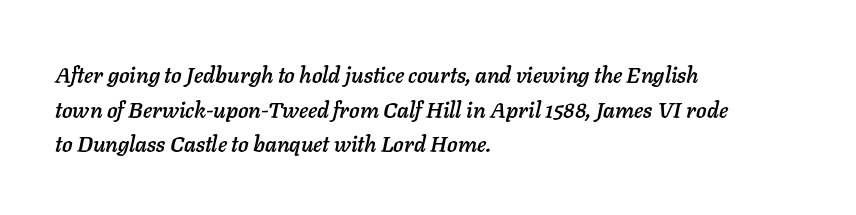
{"italic": "yes", "lean": "right", "slant_degrees": 11, "underline": "no", "align": "left", "line_spacing": "normal", "line_spacing_ratio": 1.57, "letter_spacing": "normal", "letter_spacing_em": 0.0, "glyph_px": 22}
